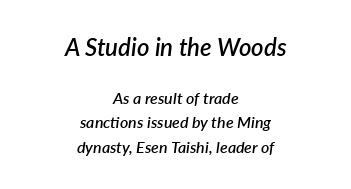
The image shows 24 px text type, italic (leaning right); set centered, normal line spacing (1.53x), normal letter spacing, not underlined; the first (top) block is 1.5x larger.
